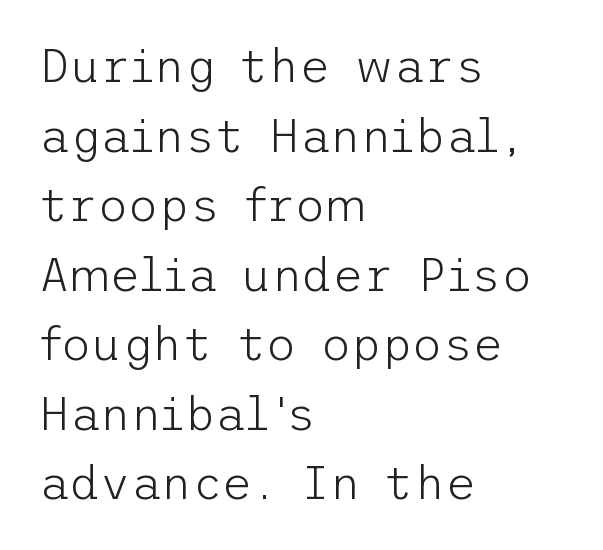
{"serif": "no", "italic": "no", "bold": "no", "weight": "light", "width": "normal", "stroke_contrast": "low", "x_height": "medium", "underline": "no", "align": "left", "line_spacing": "normal", "line_spacing_ratio": 1.48, "letter_spacing": "normal", "letter_spacing_em": 0.0, "glyph_px": 47}
